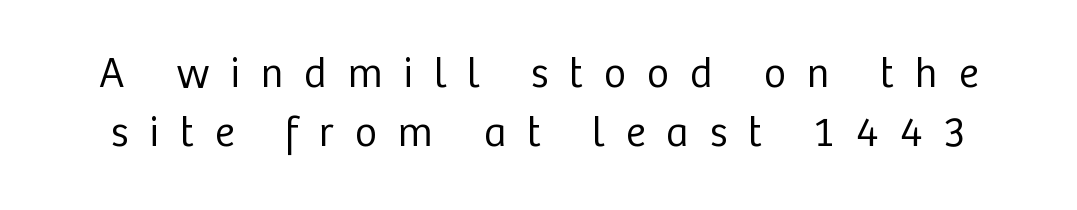
Posture: upright roman. The letters are spread apart with noticeably loose tracking. Notice how descenders clear the ascenders below comfortably — that's standard leading. On a weight scale, this lands at 450 or below. The rendering shows plain stroke endings on the letterforms — a sans-serif design. Rule under the text: the space is simply empty.
